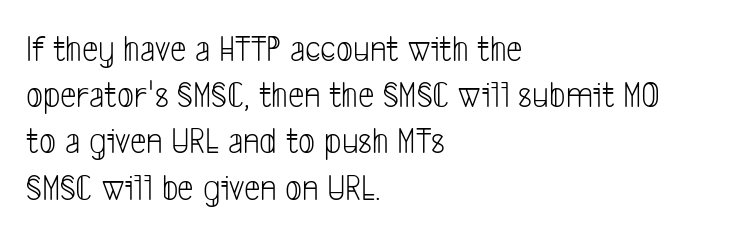
The image shows 37 px light, condensed sans-serif type; set left-aligned, normal line spacing (1.25x), normal letter spacing, not underlined; low stroke contrast and a medium x-height.
